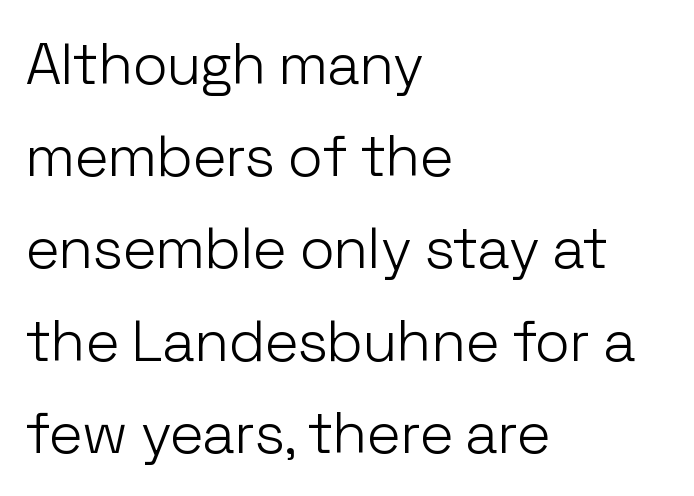
Spacing verdict: proportional, widths tailored to each character. Posture: upright roman. Vertically, the passage feels balanced, rows spaced as you'd expect. Grotesque or geometric, the face here clearly has no serifs. The strokes carry an ordinary text weight at most.
